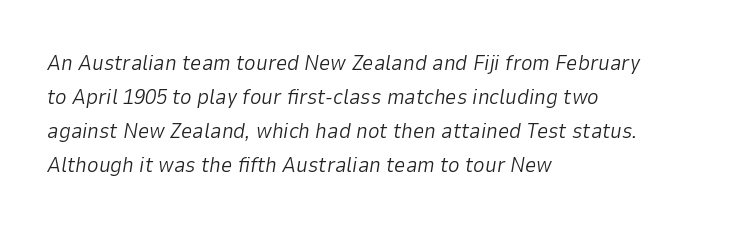
The passage is arranged the way most books set body copy — flush left. What stands out about the letter spacing? Nothing — it is the standard amount. In terms of leading, this rendering sits right in the middle. Glance below the letters and you will spot only blank space. Stem width sits at or under what a default text font uses. Compared with ordinary roman type, these characters are visibly tilted.
